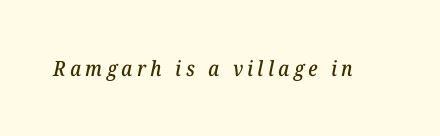
The baseline area is clear. An italicized treatment has been applied to the whole sample. There is plenty of visible air inserted between adjacent glyphs.
